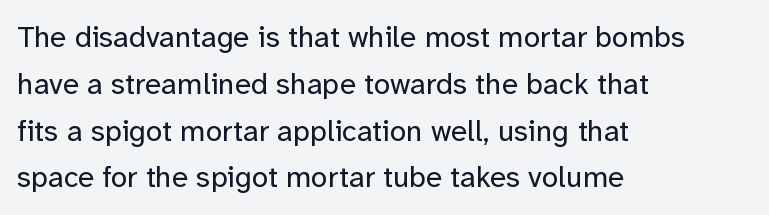
{"serif": "no", "italic": "no", "bold": "no", "weight": "regular", "width": "normal", "stroke_contrast": "low", "x_height": "medium", "monospaced": "no", "underline": "no", "align": "left", "line_spacing": "normal", "line_spacing_ratio": 1.56, "letter_spacing": "normal", "letter_spacing_em": 0.0, "glyph_px": 30}
